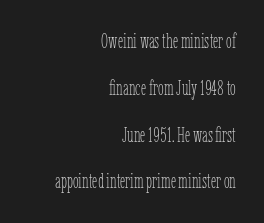
{"italic": "no", "bold": "no", "underline": "no", "align": "right", "line_spacing": "loose", "line_spacing_ratio": 2.23, "letter_spacing": "normal", "letter_spacing_em": 0.0, "glyph_px": 21}
